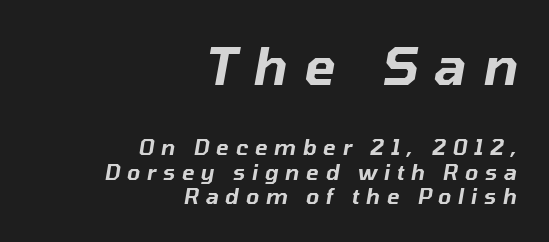
Q: Is the text italic (slanted)? A: Yes, it leans right by about 10 degrees.
Q: Is the text underlined? A: No.
Q: How is the paragraph aligned? A: Right-aligned.
Q: Is the spacing between letters normal or unusually wide? A: Unusually wide.
Q: Is the spacing between lines tight, normal or loose? A: Tight.
Q: Which block of text is set in a larger size, the first (top) or the second (bottom)? A: The first (top) one.
Q: Width (condensed, normal, or wide)? A: Normal.
Q: Stroke contrast? A: Low.
Q: x-height? A: Medium.
Q: Monospaced? A: No.
